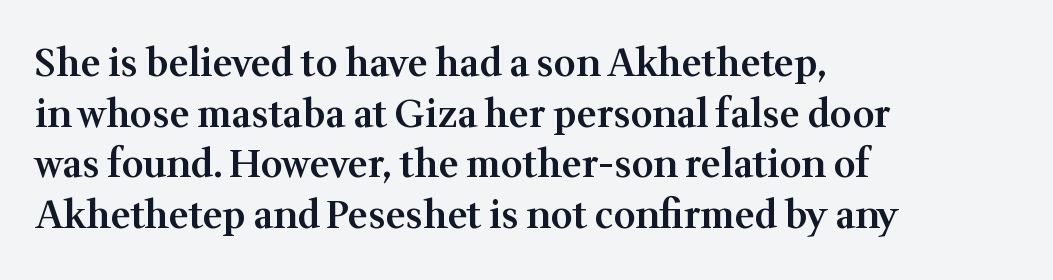
Reading down the column, the eye jumps a familiar distance to each next line. Type without underlining. You could not count columns in this text — the font is proportionally spaced. Note: serifs present on the glyphs. Every stem runs plumb, perpendicular to the baseline. The rendering uses a semibold face; strokes are thickened but not to full bold.
